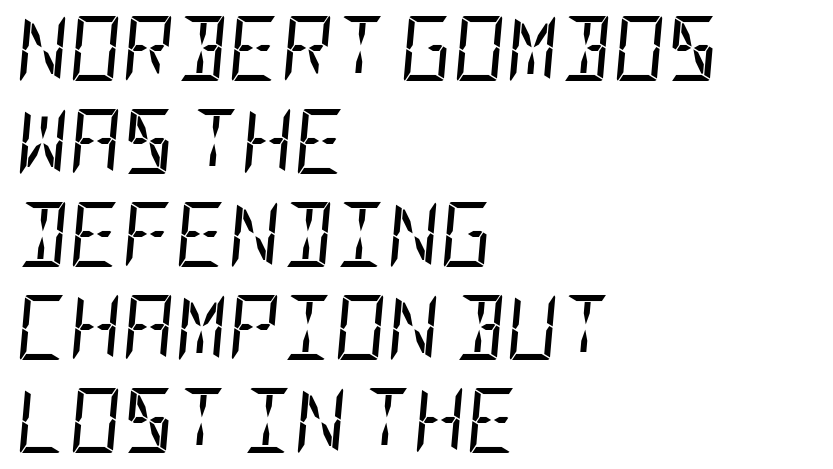
The image shows 65 px regular-weight, condensed type, italic (leaning right); set left-aligned, normal line spacing (1.43x), normal letter spacing, not underlined; low stroke contrast and a large x-height.
